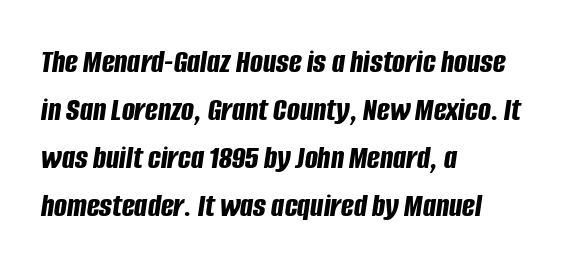
The image shows 34 px bold, condensed type, italic (leaning right); set left-aligned, normal line spacing (1.41x), normal letter spacing, not underlined; low stroke contrast and a large x-height.
